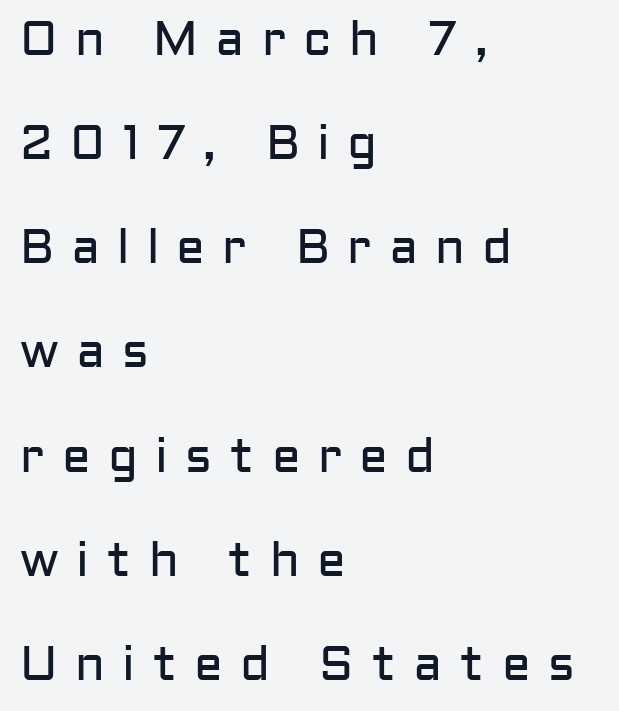
The image shows 48 px regular-weight sans-serif type, upright; set left-aligned, loose line spacing (2.17x), unusually wide letter spacing (+0.36 em), not underlined; low stroke contrast and a medium x-height.
